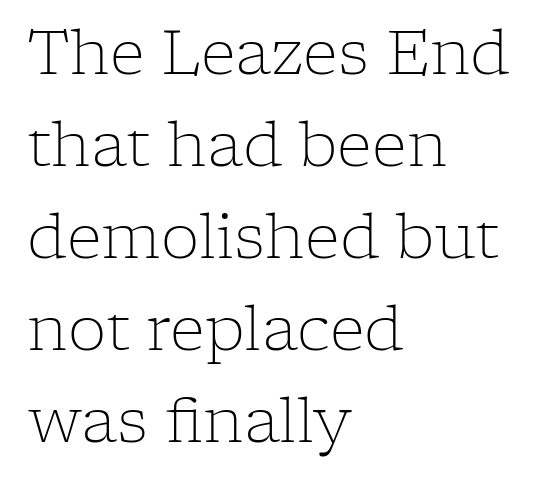
The image shows 61 px light serif type, upright; set left-aligned, normal line spacing (1.51x), normal letter spacing, not underlined; low stroke contrast and a medium x-height.
